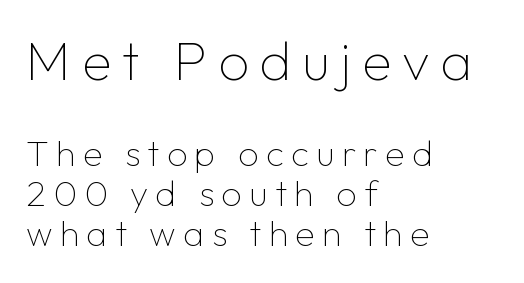
{"serif": "no", "italic": "no", "bold": "no", "weight": "thin", "width": "normal", "stroke_contrast": "low", "x_height": "medium", "monospaced": "no", "underline": "no", "align": "left", "line_spacing": "tight", "line_spacing_ratio": 1.12, "letter_spacing": "wide", "letter_spacing_em": 0.2, "larger_block": "first", "size_ratio": 1.5, "glyph_px": 54}
